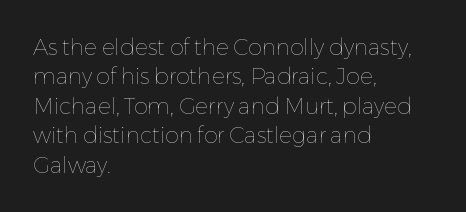
Q: Is the text bold? A: No.
Q: Is the text italic (slanted)? A: No, it is upright.
Q: Is the text underlined? A: No.
Q: How is the paragraph aligned? A: Left-aligned.
Q: Is the spacing between letters normal or unusually wide? A: Normal.
Q: Is the spacing between lines tight, normal or loose? A: Normal.
